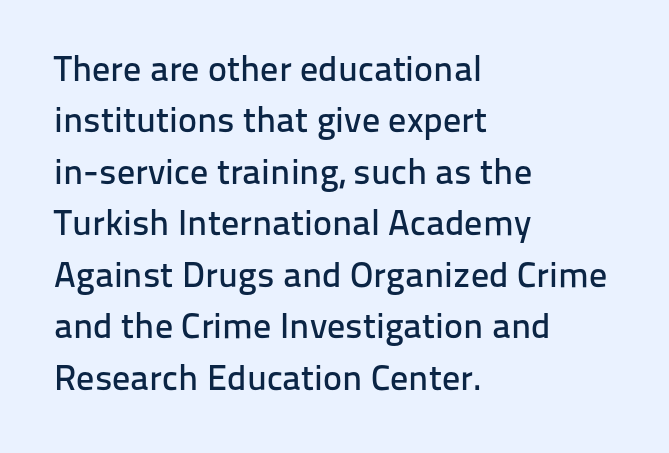
The image shows 36 px sans-serif type, upright; set left-aligned, normal line spacing (1.43x), normal letter spacing, not underlined; low stroke contrast and a medium x-height.
